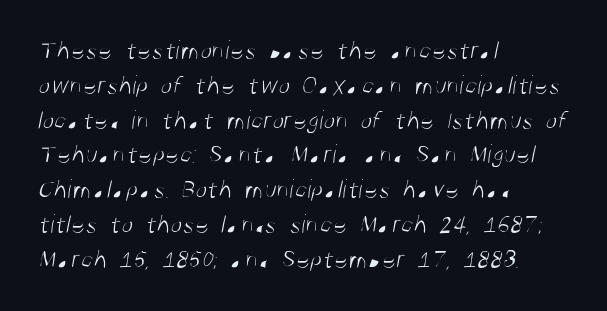
{"bold": "no", "underline": "no", "align": "left", "line_spacing": "normal", "line_spacing_ratio": 1.29, "letter_spacing": "normal", "letter_spacing_em": 0.0, "glyph_px": 27}
